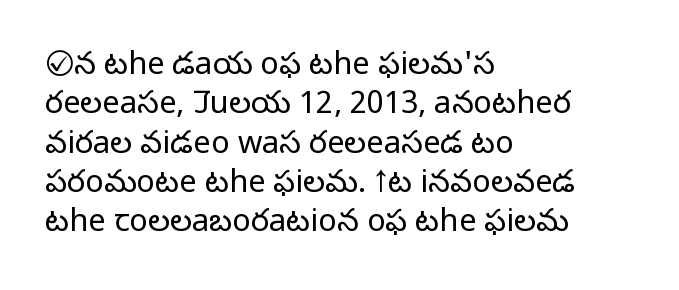
Q: Is the text bold? A: No.
Q: Is the text italic (slanted)? A: No, it is upright.
Q: Is the typeface a serif or a sans-serif typeface? A: Sans-serif.
Q: Is the text underlined? A: No.
Q: How is the paragraph aligned? A: Left-aligned.
Q: Is the spacing between letters normal or unusually wide? A: Normal.
Q: Is the spacing between lines tight, normal or loose? A: Normal.
Q: Width (condensed, normal, or wide)? A: Normal.
Q: Stroke contrast? A: Low.
Q: x-height? A: Medium.
Q: Monospaced? A: No.
